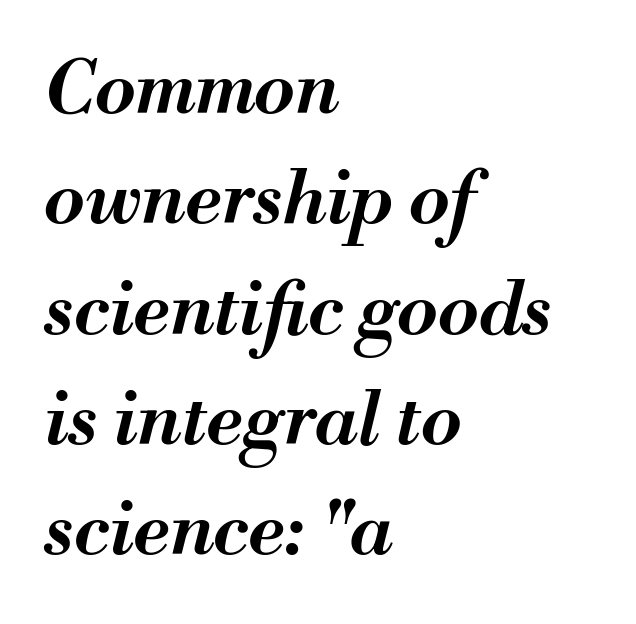
{"italic": "yes", "lean": "right", "slant_degrees": 13, "bold": "semi", "weight": "semibold", "width": "normal", "stroke_contrast": "medium", "x_height": "small", "monospaced": "no", "underline": "no", "align": "left", "line_spacing": "normal", "line_spacing_ratio": 1.49, "letter_spacing": "normal", "letter_spacing_em": 0.0, "glyph_px": 74}
